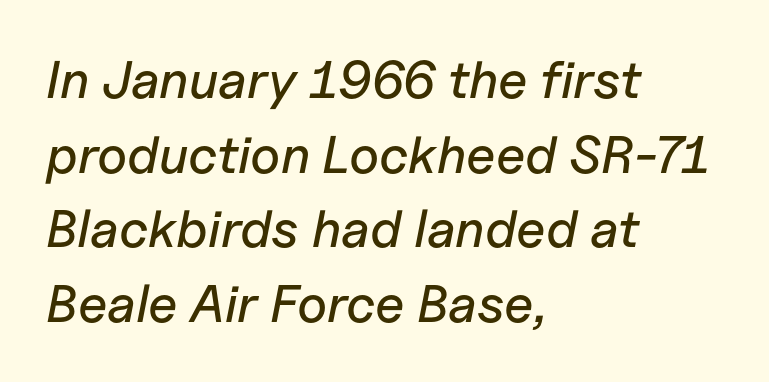
{"italic": "yes", "lean": "right", "slant_degrees": 11, "width": "normal", "stroke_contrast": "low", "x_height": "medium", "monospaced": "no", "underline": "no", "align": "left", "line_spacing": "normal", "line_spacing_ratio": 1.41, "letter_spacing": "normal", "letter_spacing_em": 0.0, "glyph_px": 53}
